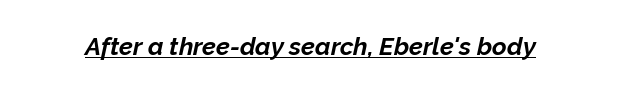
{"italic": "yes", "lean": "right", "slant_degrees": 12, "bold": "yes", "underline": "yes", "letter_spacing": "normal", "letter_spacing_em": 0.0, "glyph_px": 25}
